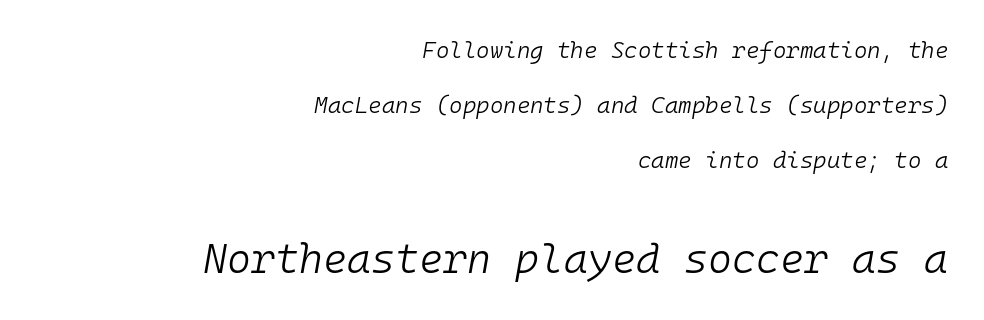
Q: Is the text bold? A: No.
Q: Is the text italic (slanted)? A: Yes, it leans right by about 10 degrees.
Q: Is the text underlined? A: No.
Q: How is the paragraph aligned? A: Right-aligned.
Q: Is the spacing between letters normal or unusually wide? A: Normal.
Q: Is the spacing between lines tight, normal or loose? A: Loose.
Q: Which block of text is set in a larger size, the first (top) or the second (bottom)? A: The second (bottom) one.
Q: Width (condensed, normal, or wide)? A: Normal.
Q: Stroke contrast? A: Low.
Q: x-height? A: Medium.
Q: Monospaced? A: Yes.
